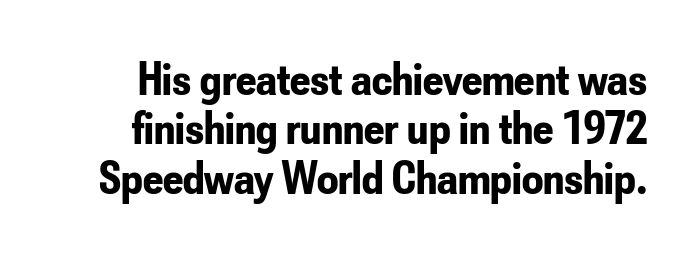
The image shows 47 px bold, condensed sans-serif type, upright; set tight line spacing (1.05x), normal letter spacing, not underlined; low stroke contrast and a small x-height.
